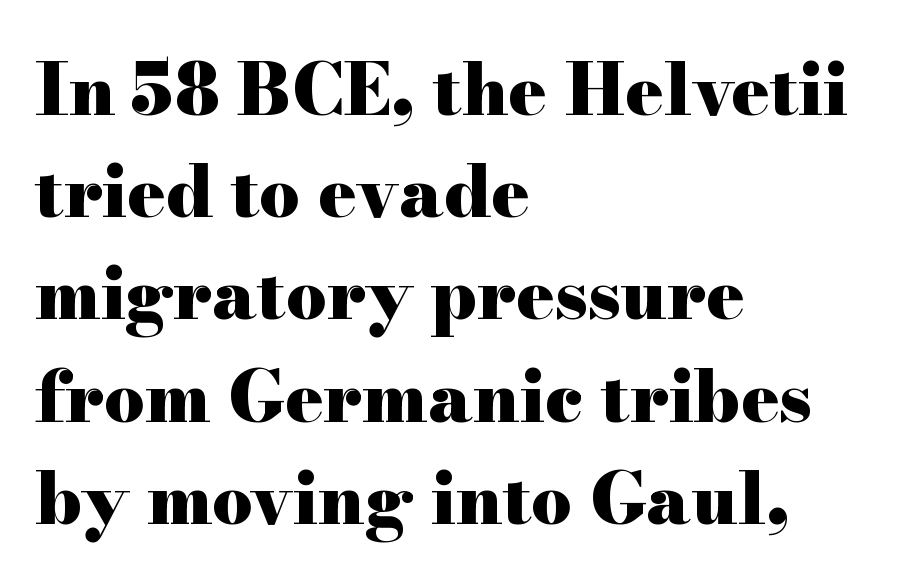
{"serif": "yes", "italic": "no", "bold": "yes", "weight": "heavy", "width": "wide", "stroke_contrast": "high", "x_height": "small", "monospaced": "no", "underline": "no", "align": "left", "line_spacing": "normal", "line_spacing_ratio": 1.44, "letter_spacing": "normal", "letter_spacing_em": 0.0, "glyph_px": 71}
